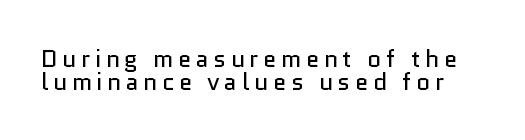
A light-to-regular cut is what we see here. Does the leading feel generous? Not at all — it's pinched. Letters rest on an invisible, unmarked baseline. Notice how the stems are strictly vertical — no italics here.
